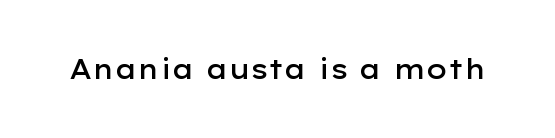
The image shows 27 px text type, upright; set normal letter spacing, not underlined.
